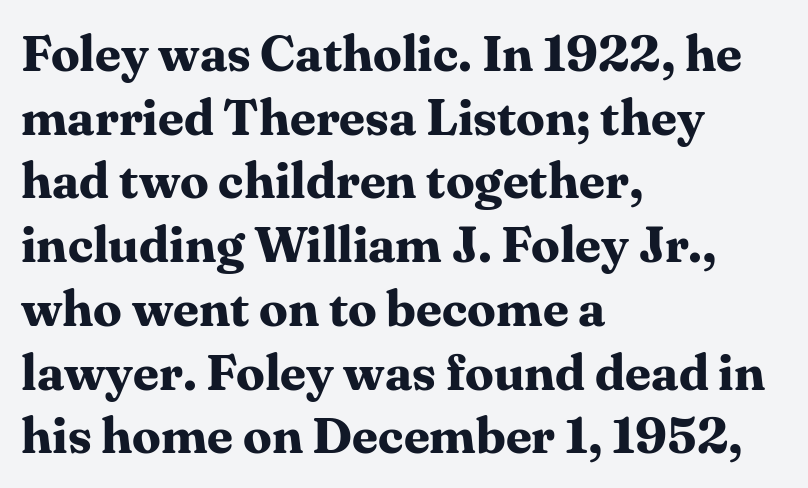
The image shows 51 px bold serif type, upright; set left-aligned, normal line spacing (1.25x), normal letter spacing, not underlined; medium stroke contrast and a medium x-height.
